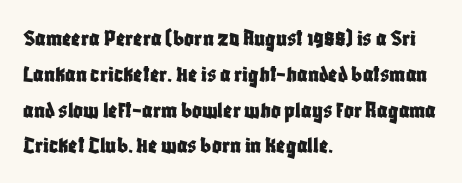
Summary of vertical rhythm: regular, with standard interline spacing. Is the block centered? No — it sits flush against the left margin. Nobody drew a line under any word here. Unlike italic type, these characters show no tilt at all.
